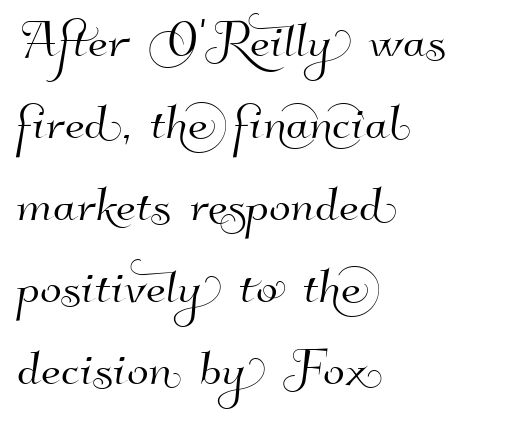
The image shows 64 px sans-serif type; set left-aligned, normal line spacing (1.28x), normal letter spacing, not underlined; high stroke contrast and a small x-height.
